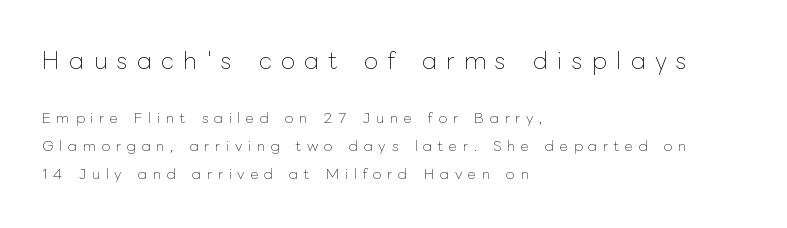
Q: Is the text bold? A: No.
Q: Is the text italic (slanted)? A: No, it is upright.
Q: Is the text underlined? A: No.
Q: How is the paragraph aligned? A: Left-aligned.
Q: Is the spacing between letters normal or unusually wide? A: Unusually wide.
Q: Is the spacing between lines tight, normal or loose? A: Loose.
Q: Which block of text is set in a larger size, the first (top) or the second (bottom)? A: The first (top) one.
